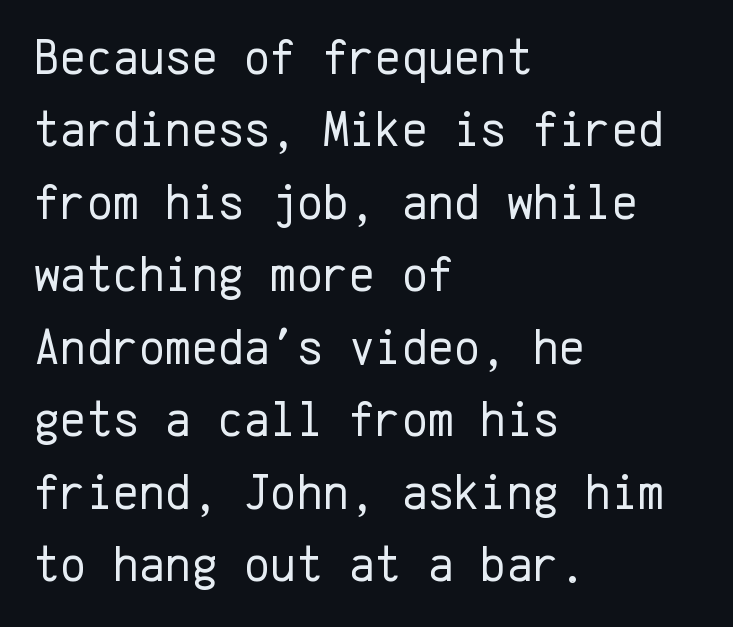
Check where the strokes stop: nothing finishes them off — pure sans. These lines sit exactly where default settings would place them. Rendered with straight, roman letterforms. Descenders are the only things crossing below the line. Is the stroke heavy? The answer is a plain regular-or-lighter.
